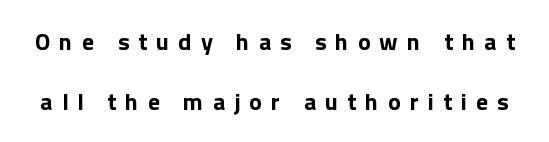
The image shows 24 px bold type, upright; set loose line spacing (2.48x), unusually wide letter spacing (+0.38 em), not underlined.
